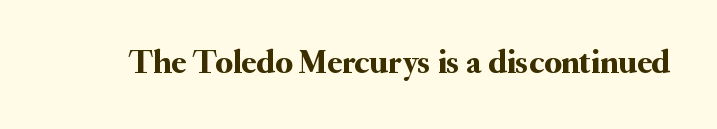
{"serif": "yes", "italic": "no", "width": "normal", "stroke_contrast": "medium", "x_height": "small", "monospaced": "no", "underline": "no", "letter_spacing": "normal", "letter_spacing_em": 0.0, "glyph_px": 34}
